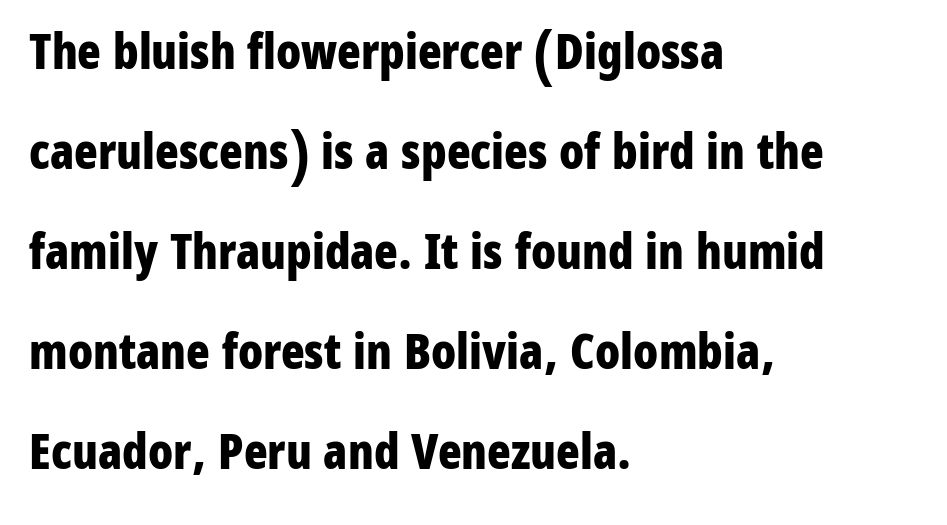
The image shows 49 px bold, condensed sans-serif type, upright; set left-aligned, loose line spacing (2.04x), normal letter spacing, not underlined; low stroke contrast and a medium x-height.
